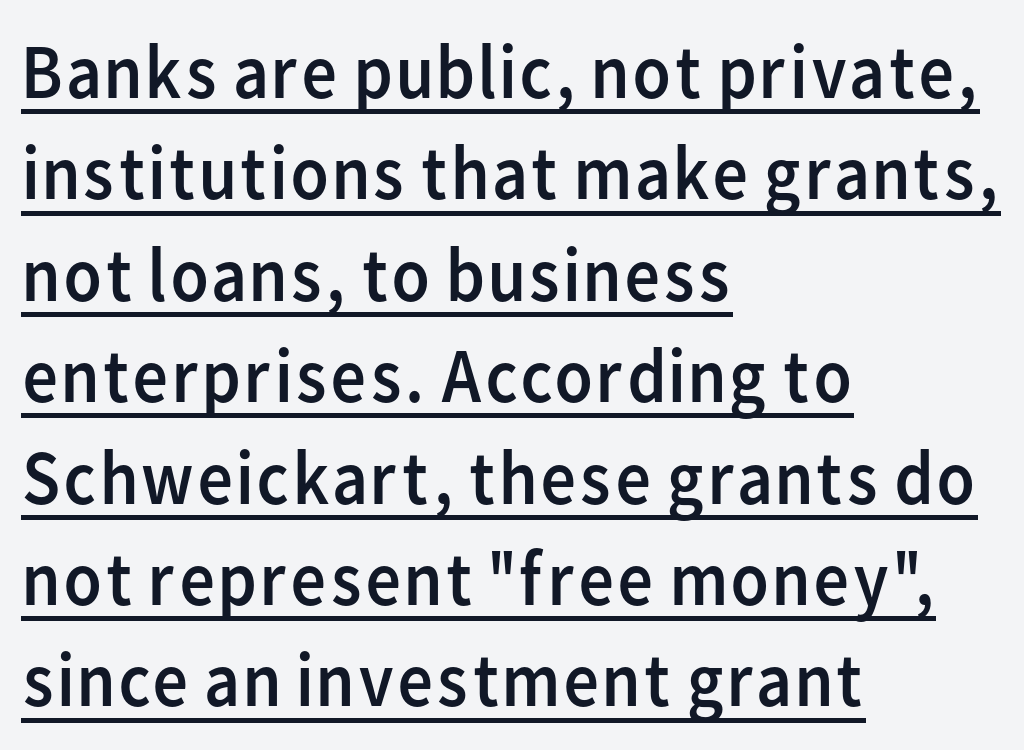
Style check: upright. The gaps between neighbouring characters are ordinary and unremarkable. Line beginnings align vertically; line endings do not. Each letter keeps its own natural width here, so spacing adapts to shape.
